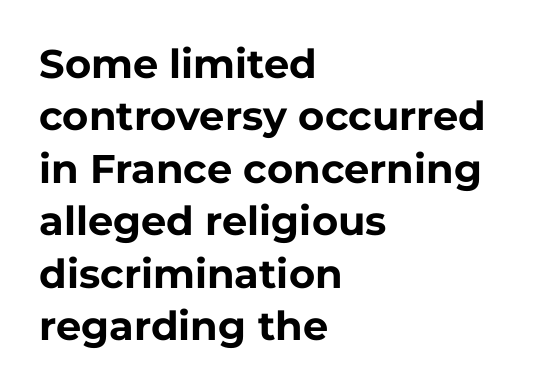
What kind of face is this? One without serifs — a sans. The strip under each line holds only bare page. The typesetter chose a ragged-right arrangement here. You could call the tracking neutral — neither tight nor loose. Ordinary non-slanted type is in use. Emphasis by weight is at full strength: bold.
